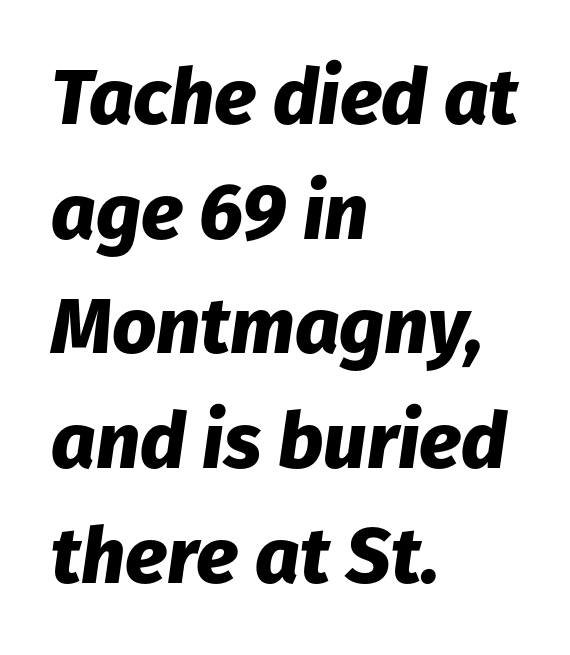
Q: Is the text bold? A: Yes.
Q: Is the text italic (slanted)? A: Yes, it leans right by about 8 degrees.
Q: Is the text underlined? A: No.
Q: How is the paragraph aligned? A: Left-aligned.
Q: Is the spacing between letters normal or unusually wide? A: Normal.
Q: Is the spacing between lines tight, normal or loose? A: Normal.
Q: Width (condensed, normal, or wide)? A: Normal.
Q: Stroke contrast? A: Low.
Q: x-height? A: Medium.
Q: Monospaced? A: No.
